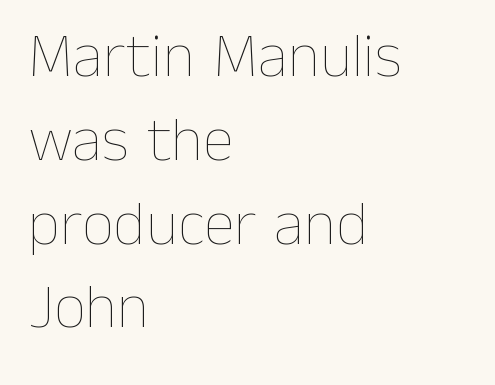
The rendering keeps characters at their native spacing. Caption: multi-line text, flush left, ragged right. Each letter keeps its own natural width here, so spacing adapts to shape. Posture: upright roman.
